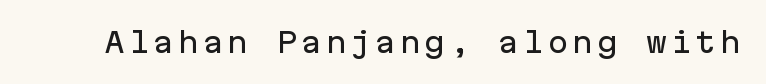
Descender tails drop into unmarked territory. Think of a typewriter: that constant character pitch is what you see here. Italic: no, the glyphs are upright roman. The typeface chosen for these lines omits serifs.
